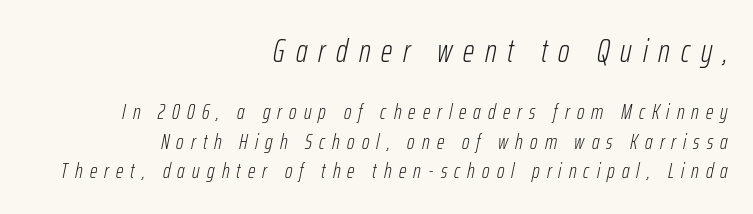
{"italic": "yes", "lean": "right", "slant_degrees": 12, "bold": "no", "weight": "light", "width": "condensed", "stroke_contrast": "low", "x_height": "medium", "monospaced": "no", "underline": "no", "align": "right", "line_spacing": "normal", "line_spacing_ratio": 1.4, "letter_spacing": "wide", "letter_spacing_em": 0.34, "larger_block": "first", "size_ratio": 1.52, "glyph_px": 32}
